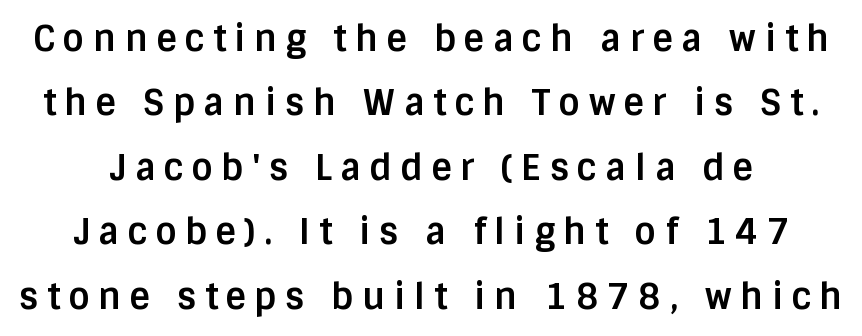
Weight: bold. The string is rendered with underlining switched off. This sample uses an upright cut, with every glyph sitting square on the baseline. These lines are rendered in a variable-pitch font.
